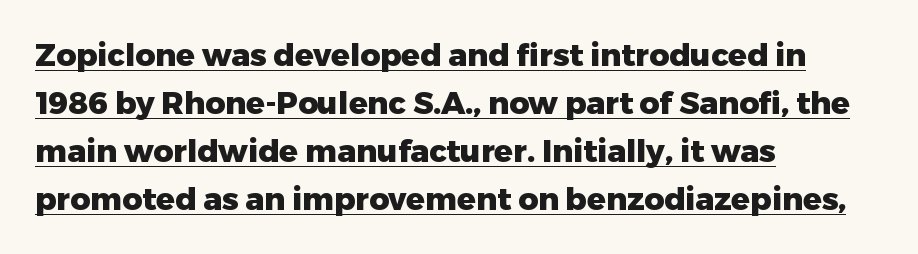
Q: Is the text bold? A: Yes.
Q: Is the text italic (slanted)? A: No, it is upright.
Q: Is the typeface a serif or a sans-serif typeface? A: Sans-serif.
Q: Is the text underlined? A: Yes.
Q: How is the paragraph aligned? A: Left-aligned.
Q: Is the spacing between letters normal or unusually wide? A: Normal.
Q: Is the spacing between lines tight, normal or loose? A: Normal.
Q: Width (condensed, normal, or wide)? A: Normal.
Q: Stroke contrast? A: Low.
Q: x-height? A: Medium.
Q: Monospaced? A: No.
